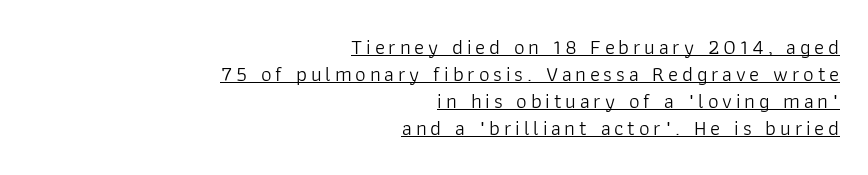
The image shows 21 px text type, upright; set right-aligned, normal line spacing (1.29x), underlined.
